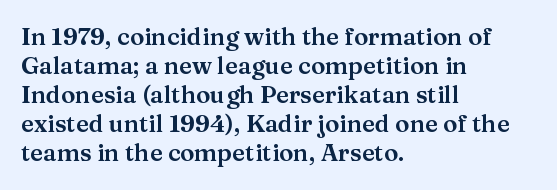
The area under the type is left untouched. Is the block centered? No — it sits flush against the left margin. Default kerning and tracking; the words read as compact shapes. Is there any slant? The stems are plumb.
